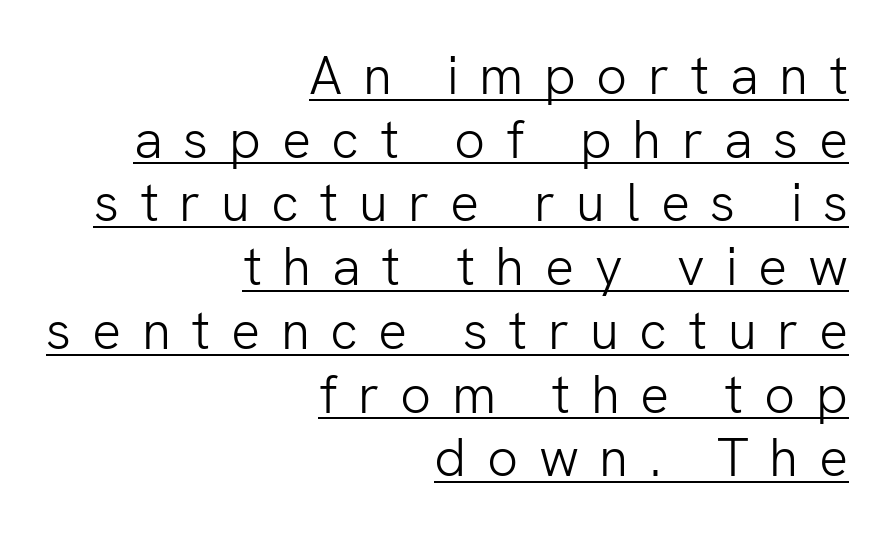
No feet cap the strokes, marking this as sans-serif type. The passage shown is not bold in any degree. Think of a printed novel: that variable character pitch is what you see here. Does extra space separate the letters? Yes, quite a lot of it.
